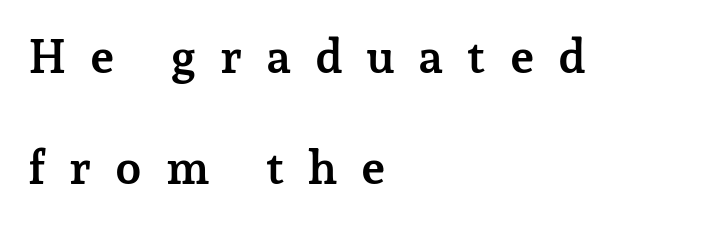
Q: Is the text bold? A: Yes.
Q: Is the text italic (slanted)? A: No, it is upright.
Q: Is the typeface a serif or a sans-serif typeface? A: Serif.
Q: Is the text underlined? A: No.
Q: How is the paragraph aligned? A: Left-aligned.
Q: Is the spacing between letters normal or unusually wide? A: Unusually wide.
Q: Is the spacing between lines tight, normal or loose? A: Loose.
Q: Width (condensed, normal, or wide)? A: Normal.
Q: Stroke contrast? A: Low.
Q: x-height? A: Medium.
Q: Monospaced? A: No.
